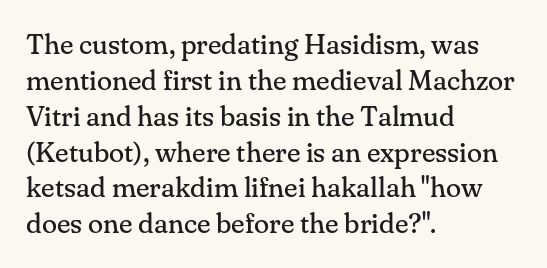
Rendered with straight, roman letterforms. Compared with a centered layout, this one pins lines to the left instead. Proportional: the letters do not fall into vertical columns. Classification — serif.
